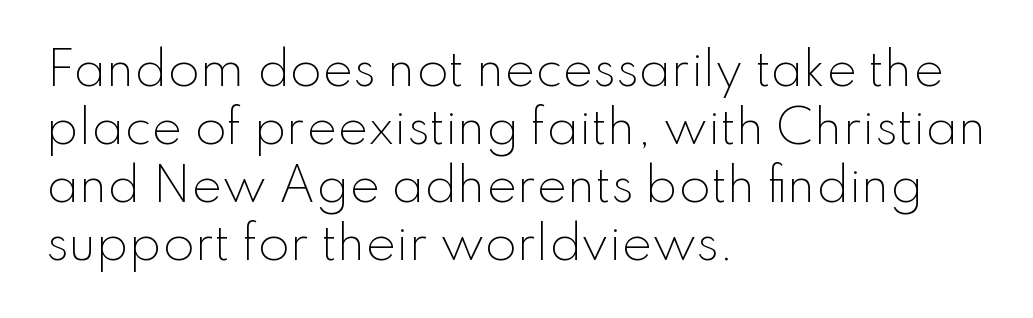
Q: Is the text bold? A: No.
Q: Is the text italic (slanted)? A: No, it is upright.
Q: Is the typeface a serif or a sans-serif typeface? A: Sans-serif.
Q: Is the text underlined? A: No.
Q: How is the paragraph aligned? A: Left-aligned.
Q: Is the spacing between letters normal or unusually wide? A: Normal.
Q: Is the spacing between lines tight, normal or loose? A: Normal.
Q: Width (condensed, normal, or wide)? A: Normal.
Q: Stroke contrast? A: Low.
Q: x-height? A: Small.
Q: Monospaced? A: No.
